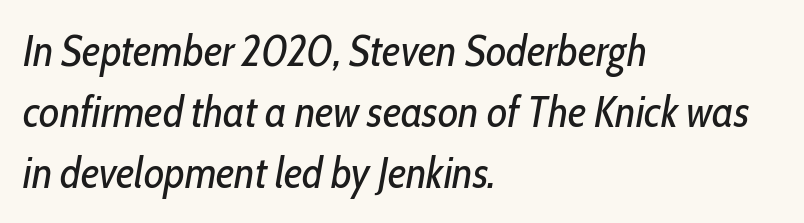
{"italic": "yes", "lean": "right", "slant_degrees": 10, "bold": "no", "weight": "regular", "width": "condensed", "stroke_contrast": "low", "x_height": "medium", "monospaced": "no", "underline": "no", "align": "left", "line_spacing": "normal", "line_spacing_ratio": 1.39, "letter_spacing": "normal", "letter_spacing_em": 0.0, "glyph_px": 44}
